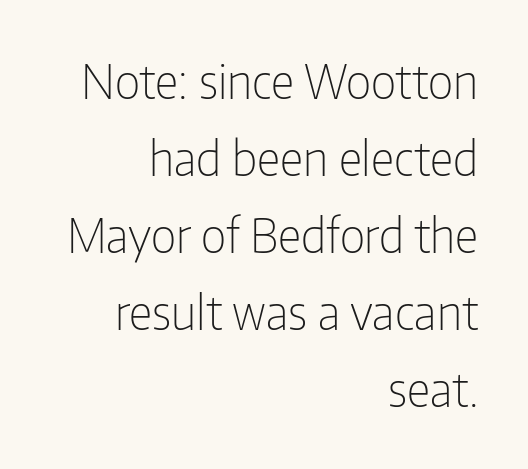
Looks like regular typesetting: each glyph gets only the width it needs. Unlike italic type, these characters show no tilt at all. Line endings align vertically; line beginnings do not. The gaps between neighbouring characters are ordinary and unremarkable. One glance says typical: line gaps are just what's usual.
